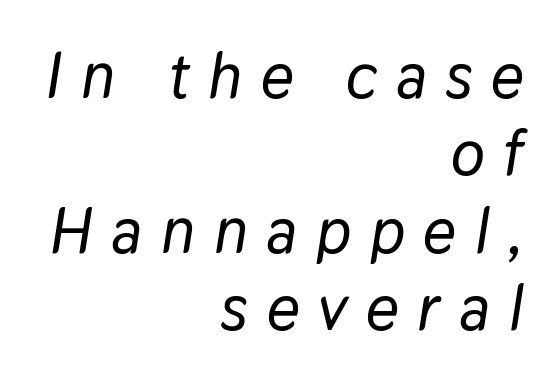
Varying glyph widths throughout — classic text-font behaviour. The tracking reads as deliberately expanded to a designer's eye. All the whitespace from short lines collects on the left. The axis of the letterforms is tilted away from vertical. Bare-footed words on every line.
